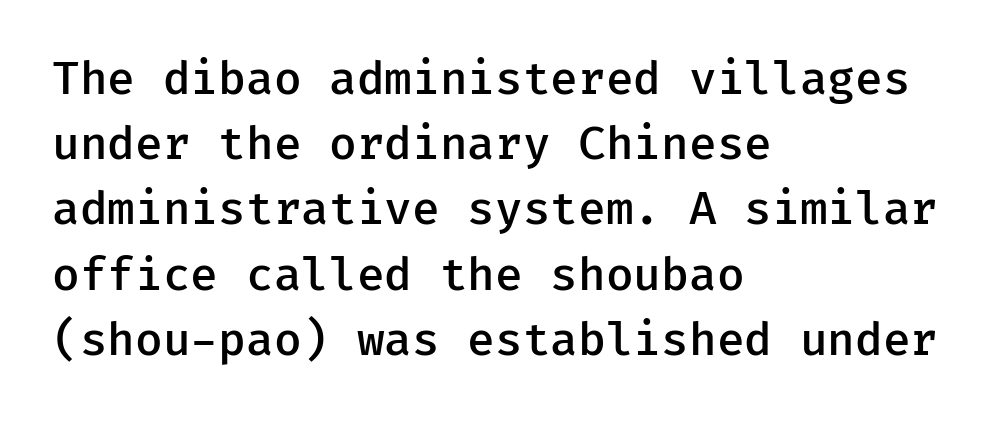
Nobody touched the tracking dial on this one. These words are printed semibold, heavier than regular yet not bold. Is this a fixed-width face? Yes — each glyph sits in an identical cell. Only glyphs here, with clear space below each row. Alignment: flush left.
